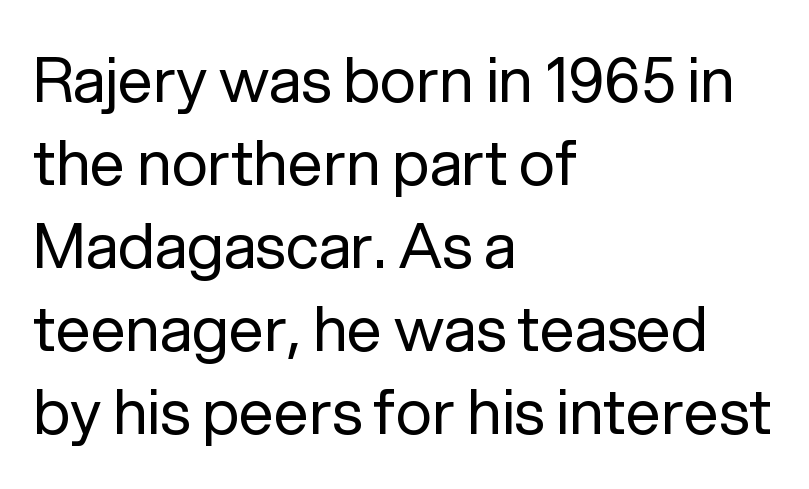
Q: Is the text bold? A: No.
Q: Is the text italic (slanted)? A: No, it is upright.
Q: Is the typeface a serif or a sans-serif typeface? A: Sans-serif.
Q: Is the text underlined? A: No.
Q: How is the paragraph aligned? A: Left-aligned.
Q: Is the spacing between letters normal or unusually wide? A: Normal.
Q: Is the spacing between lines tight, normal or loose? A: Normal.
Q: Width (condensed, normal, or wide)? A: Normal.
Q: Stroke contrast? A: Low.
Q: x-height? A: Medium.
Q: Monospaced? A: No.
